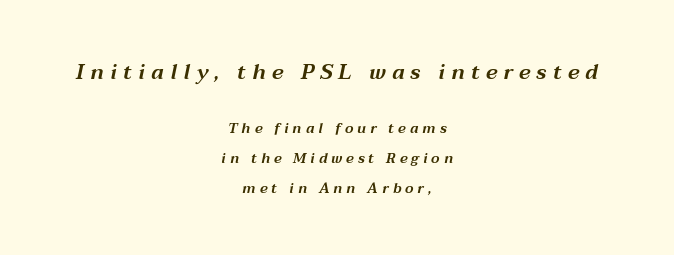
In terms of leading, this rendering errs on the spacious side. The font's italic variant was chosen for this text. The space beneath each line is pristine and unruled. The text block is weighted toward neither margin, spreading evenly from the middle.
